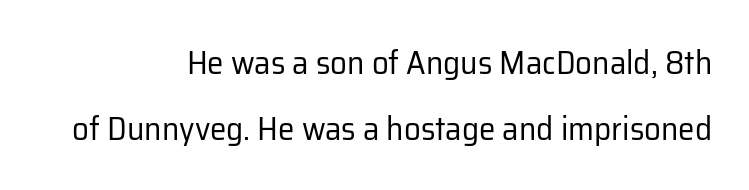
{"serif": "no", "italic": "no", "bold": "no", "weight": "regular", "width": "normal", "stroke_contrast": "low", "x_height": "medium", "monospaced": "no", "underline": "no", "align": "right", "line_spacing": "loose", "line_spacing_ratio": 2.01, "letter_spacing": "normal", "letter_spacing_em": 0.0, "glyph_px": 33}
